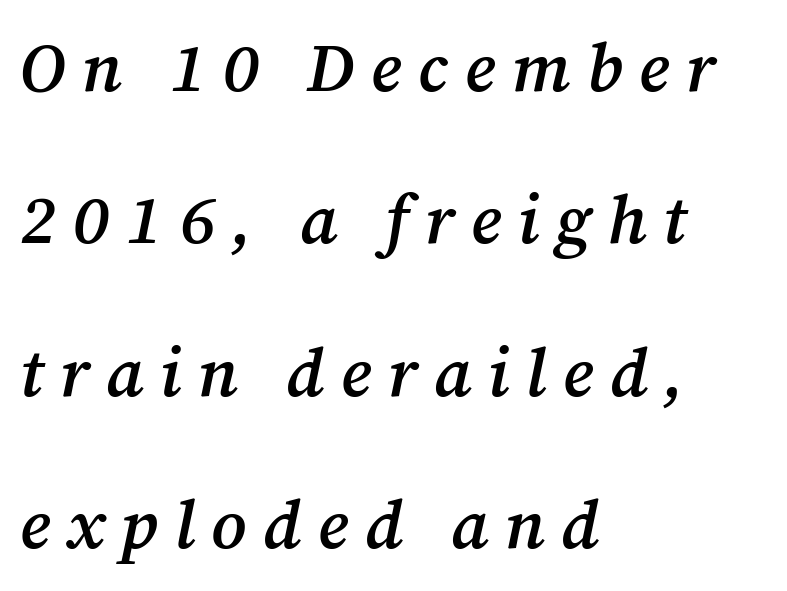
{"serif": "yes", "italic": "yes", "lean": "right", "slant_degrees": 12, "bold": "semi", "weight": "semibold", "width": "normal", "stroke_contrast": "medium", "x_height": "medium", "monospaced": "no", "underline": "no", "align": "left", "line_spacing": "loose", "line_spacing_ratio": 2.24, "letter_spacing": "wide", "letter_spacing_em": 0.24, "glyph_px": 68}
